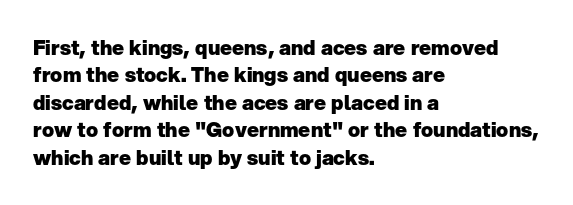
Q: Is the text bold? A: Yes.
Q: Is the text italic (slanted)? A: No, it is upright.
Q: Is the text underlined? A: No.
Q: How is the paragraph aligned? A: Left-aligned.
Q: Is the spacing between letters normal or unusually wide? A: Normal.
Q: Is the spacing between lines tight, normal or loose? A: Normal.
